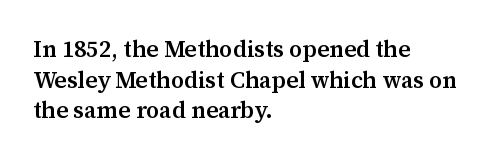
Is there any slant? The stems are plumb. The leading is moderate, giving the passage an even texture. A bit beefed up — I'd call it semibold rather than bold. No word sits above an underline. Characters follow at the spacing the type designer built in. Compared with a centered layout, this one pins lines to the left instead.
